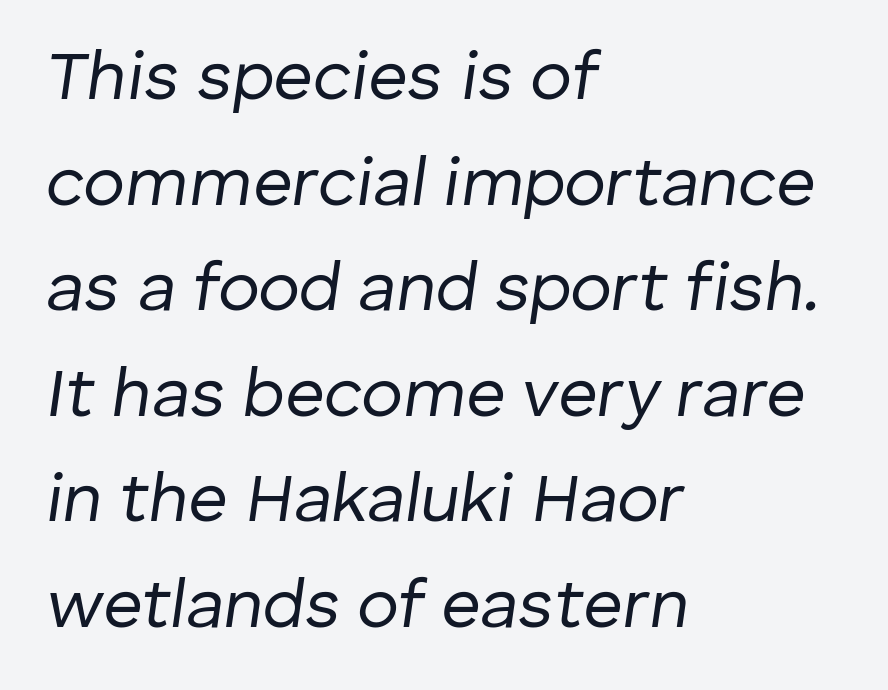
Q: Is the text bold? A: No.
Q: Is the text italic (slanted)? A: Yes, it leans right by about 8 degrees.
Q: Is the text underlined? A: No.
Q: How is the paragraph aligned? A: Left-aligned.
Q: Is the spacing between letters normal or unusually wide? A: Normal.
Q: Is the spacing between lines tight, normal or loose? A: Normal.
Q: Width (condensed, normal, or wide)? A: Normal.
Q: Stroke contrast? A: Low.
Q: x-height? A: Medium.
Q: Monospaced? A: No.
